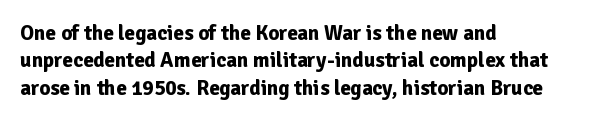
{"italic": "no", "bold": "yes", "underline": "no", "align": "left", "line_spacing": "normal", "line_spacing_ratio": 1.3, "letter_spacing": "normal", "letter_spacing_em": 0.0, "glyph_px": 21}
